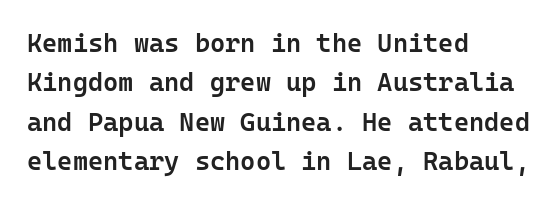
Q: Is the text bold? A: Semi-bold.
Q: Is the text italic (slanted)? A: No, it is upright.
Q: Is the text underlined? A: No.
Q: How is the paragraph aligned? A: Left-aligned.
Q: Is the spacing between letters normal or unusually wide? A: Normal.
Q: Is the spacing between lines tight, normal or loose? A: Normal.
